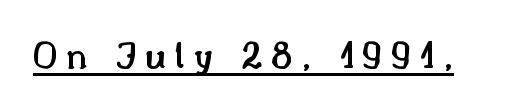
Q: Is the text bold? A: Semi-bold.
Q: Is the text italic (slanted)? A: No, it is upright.
Q: Is the typeface a serif or a sans-serif typeface? A: Serif.
Q: Is the text underlined? A: Yes.
Q: Is the spacing between letters normal or unusually wide? A: Unusually wide.
Q: Width (condensed, normal, or wide)? A: Normal.
Q: Stroke contrast? A: Medium.
Q: x-height? A: Small.
Q: Monospaced? A: No.
